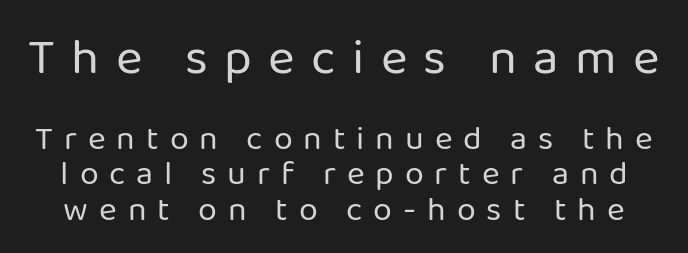
The image shows 51 px regular-weight sans-serif type, upright; set tight line spacing (1.04x), unusually wide letter spacing (+0.32 em), not underlined; the first (top) block is 1.5x larger; low stroke contrast and a medium x-height.
